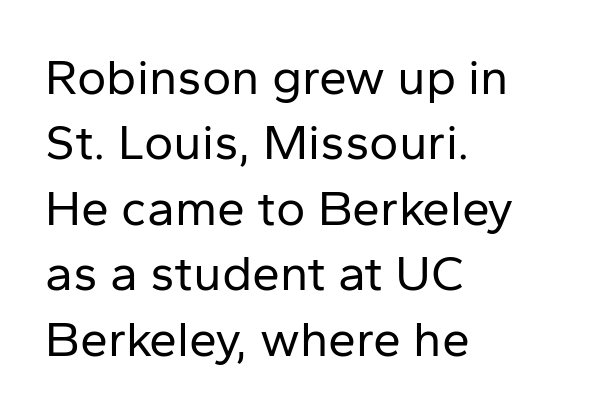
Q: Is the text bold? A: No.
Q: Is the text italic (slanted)? A: No, it is upright.
Q: Is the typeface a serif or a sans-serif typeface? A: Sans-serif.
Q: Is the text underlined? A: No.
Q: How is the paragraph aligned? A: Left-aligned.
Q: Is the spacing between letters normal or unusually wide? A: Normal.
Q: Is the spacing between lines tight, normal or loose? A: Normal.
Q: Width (condensed, normal, or wide)? A: Normal.
Q: Stroke contrast? A: Low.
Q: x-height? A: Medium.
Q: Monospaced? A: No.
